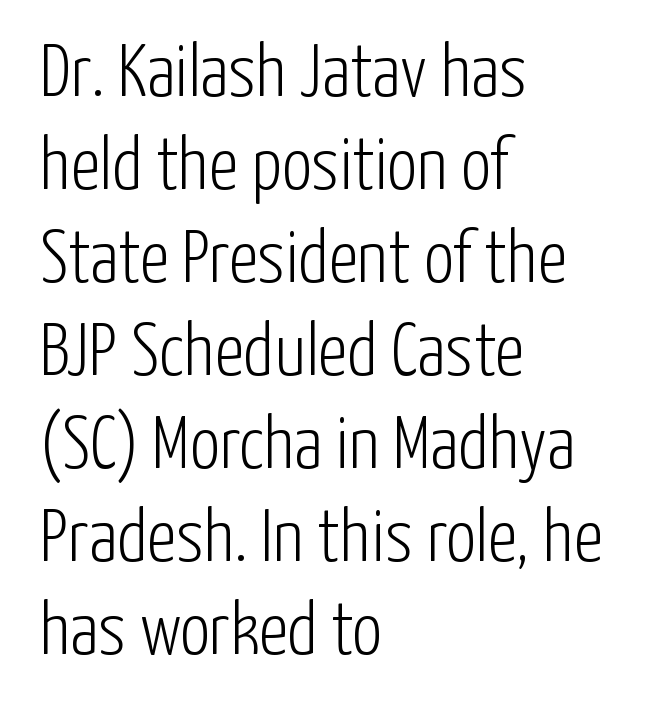
Spacing verdict: proportional, widths tailored to each character. One-word summary of the alignment: left. The passage shown has conventional tracking throughout. The font is comparable to plain body text, perhaps lighter. This is the regular roman posture of the typeface. Unmarked baselines from the first word to the last.
